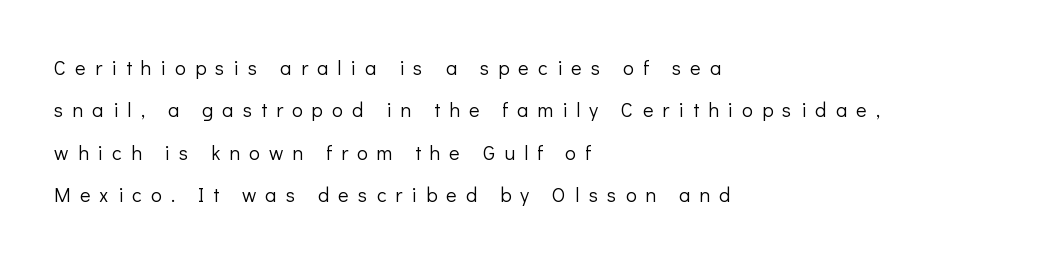
The image shows 20 px text type, upright; set left-aligned, loose line spacing (2.12x), unusually wide letter spacing (+0.46 em), not underlined.
